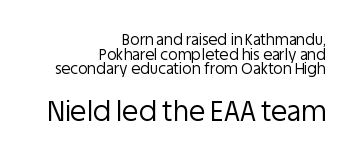
Honestly, there is no underline to notice here at all. Compared with typical paragraphs, the rows here are closer together. Does the copy run flush right? Yes — the right margin is perfectly even. Italic: no, the glyphs are upright roman. Is the lower block the larger one? Yes — the lower block carries the bigger type.
